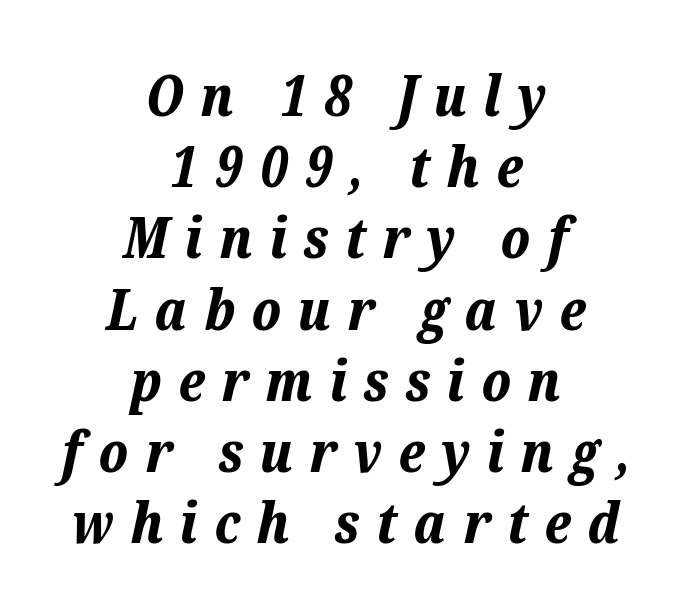
Descenders hang freely into open space. The rendering uses a bold face; every stroke is thick and dark. Between one letter and the next there's a generous, obvious gap. Neither beginnings nor endings align; midpoints do. A typesetter would call this proportional, since set widths differ per character. The axis of the letterforms is tilted away from vertical.
